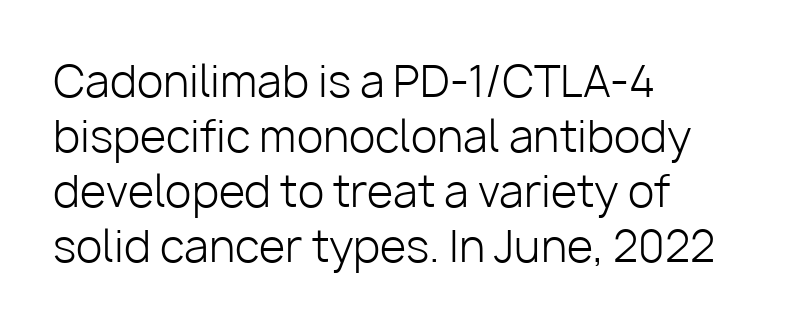
The image shows 43 px light sans-serif type, upright; set left-aligned, normal line spacing (1.28x), normal letter spacing, not underlined; low stroke contrast and a medium x-height.
